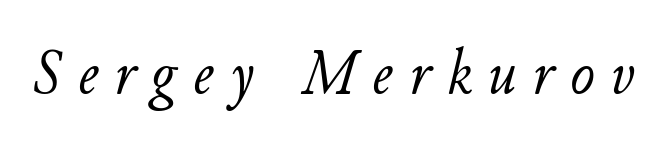
Q: Is the text bold? A: No.
Q: Is the text italic (slanted)? A: Yes, it leans right by about 11 degrees.
Q: Is the text underlined? A: No.
Q: Is the spacing between letters normal or unusually wide? A: Unusually wide.
Q: Width (condensed, normal, or wide)? A: Normal.
Q: Stroke contrast? A: Low.
Q: x-height? A: Small.
Q: Monospaced? A: No.
